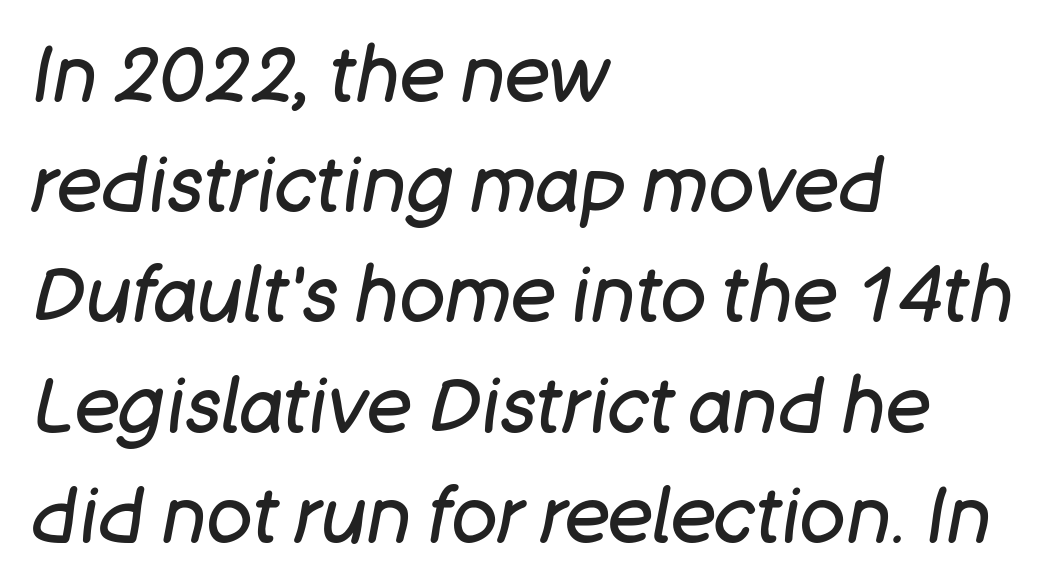
{"italic": "yes", "lean": "right", "slant_degrees": 11, "bold": "no", "weight": "regular", "width": "normal", "stroke_contrast": "low", "x_height": "large", "monospaced": "no", "underline": "no", "align": "left", "line_spacing": "normal", "line_spacing_ratio": 1.45, "letter_spacing": "normal", "letter_spacing_em": 0.0, "glyph_px": 76}
